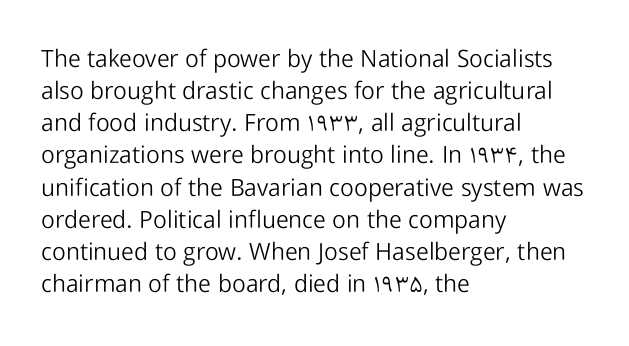
{"italic": "no", "bold": "no", "underline": "no", "align": "left", "line_spacing": "normal", "line_spacing_ratio": 1.34, "letter_spacing": "normal", "letter_spacing_em": 0.0, "glyph_px": 24}
